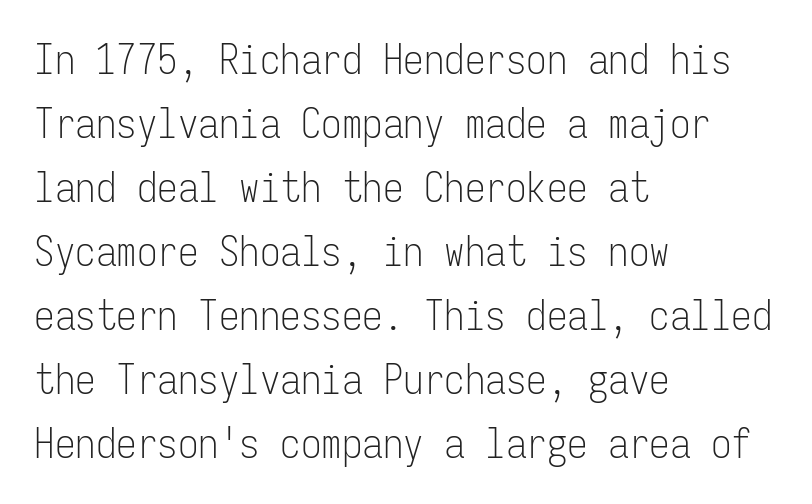
{"serif": "no", "italic": "no", "bold": "no", "weight": "light", "width": "condensed", "stroke_contrast": "low", "x_height": "medium", "monospaced": "yes", "underline": "no", "align": "left", "line_spacing": "normal", "line_spacing_ratio": 1.56, "letter_spacing": "normal", "letter_spacing_em": 0.0, "glyph_px": 41}
